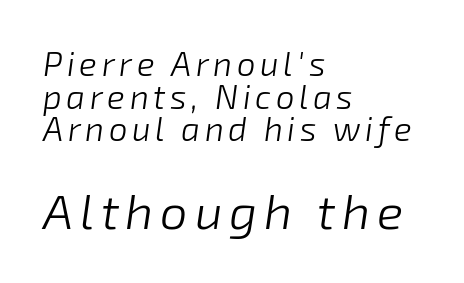
Character widths vary here, with narrow letters taking less room than wide ones. The font sits on the lighter half of the weight spectrum, regular included. Posture: slanted. Check the space under the baseline: it is left empty.
